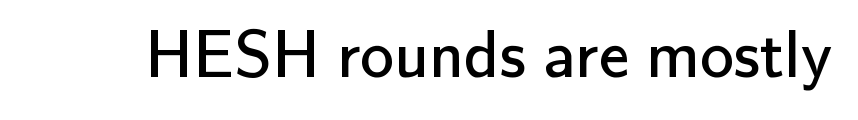
Q: Is the text bold? A: No.
Q: Is the text italic (slanted)? A: No, it is upright.
Q: Is the typeface a serif or a sans-serif typeface? A: Sans-serif.
Q: Is the text underlined? A: No.
Q: Is the spacing between letters normal or unusually wide? A: Normal.
Q: Width (condensed, normal, or wide)? A: Normal.
Q: Stroke contrast? A: Low.
Q: x-height? A: Small.
Q: Monospaced? A: No.
